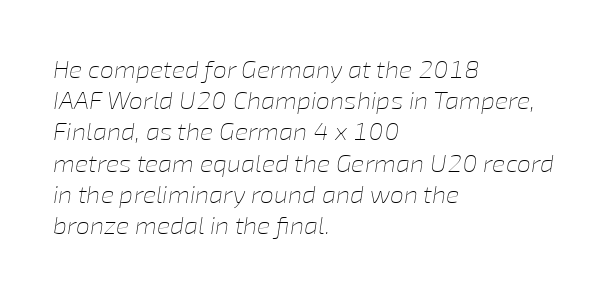
{"italic": "yes", "lean": "right", "slant_degrees": 8, "bold": "no", "underline": "no", "align": "left", "line_spacing": "normal", "line_spacing_ratio": 1.25, "letter_spacing": "normal", "letter_spacing_em": 0.0, "glyph_px": 25}
